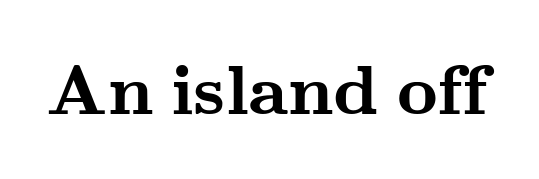
Q: Is the text bold? A: Yes.
Q: Is the text italic (slanted)? A: No, it is upright.
Q: Is the typeface a serif or a sans-serif typeface? A: Serif.
Q: Is the text underlined? A: No.
Q: Is the spacing between letters normal or unusually wide? A: Normal.
Q: Width (condensed, normal, or wide)? A: Wide.
Q: Stroke contrast? A: Medium.
Q: x-height? A: Small.
Q: Monospaced? A: No.
